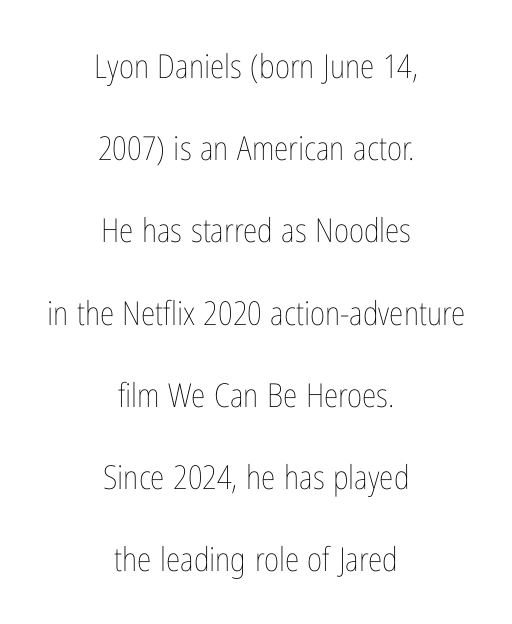
Rows of type keep a wide berth in the vertical direction. A typesetter would call this proportional, since set widths differ per character. Underline: absent. Look at the tracking — it's just the regular setting, nothing added.
